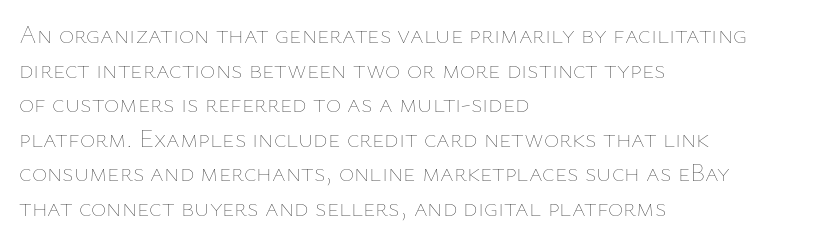
Q: Is the text bold? A: No.
Q: Is the text italic (slanted)? A: No, it is upright.
Q: Is the text underlined? A: No.
Q: How is the paragraph aligned? A: Left-aligned.
Q: Is the spacing between letters normal or unusually wide? A: Normal.
Q: Is the spacing between lines tight, normal or loose? A: Normal.
